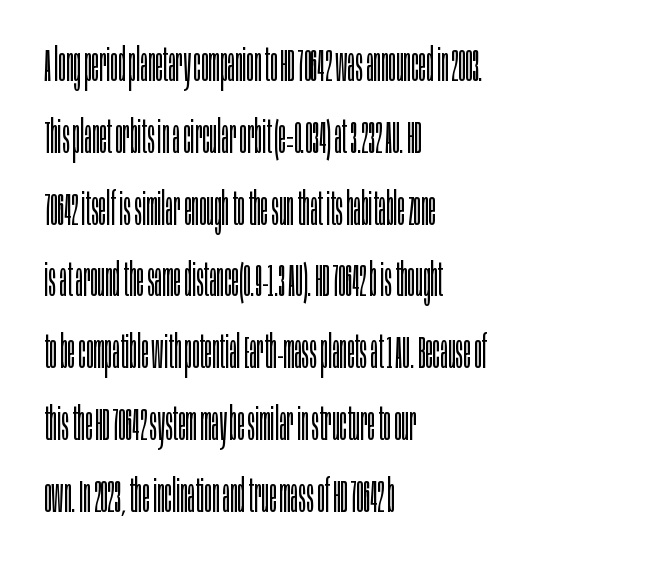
{"serif": "no", "italic": "no", "bold": "no", "weight": "light", "width": "condensed", "stroke_contrast": "low", "x_height": "large", "monospaced": "no", "underline": "no", "align": "left", "line_spacing": "normal", "line_spacing_ratio": 1.56, "letter_spacing": "normal", "letter_spacing_em": 0.0, "glyph_px": 46}
